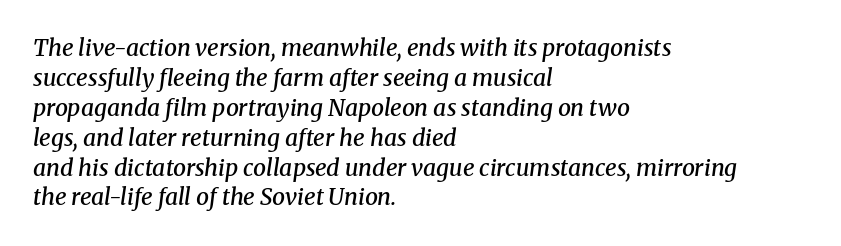
Q: Is the text bold? A: Semi-bold.
Q: Is the text italic (slanted)? A: Yes, it leans right by about 8 degrees.
Q: Is the text underlined? A: No.
Q: How is the paragraph aligned? A: Left-aligned.
Q: Is the spacing between letters normal or unusually wide? A: Normal.
Q: Is the spacing between lines tight, normal or loose? A: Normal.
